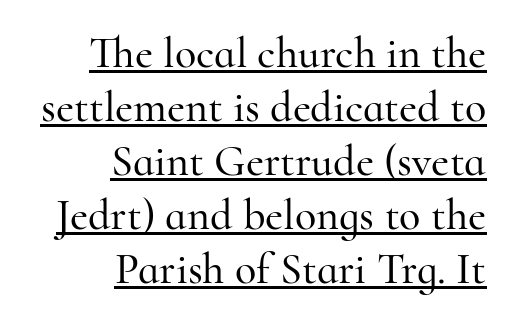
The image shows 44 px serif type, upright; set right-aligned, line spacing 1.23x, normal letter spacing, underlined; high stroke contrast and a small x-height.
